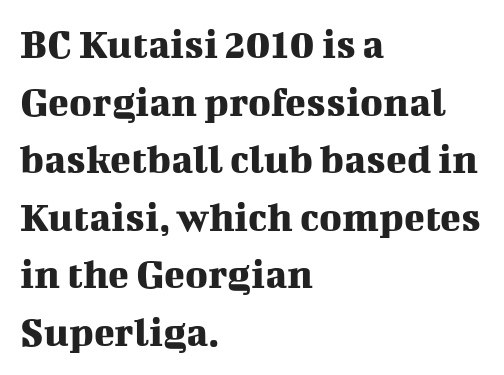
Students, note that the glyphs here touch the page at normal intervals. The space between consecutive lines is moderate. Has an underline been added? It has not. The font's upright variant was chosen for this text. Does the copy run flush right? No — it runs flush left.
